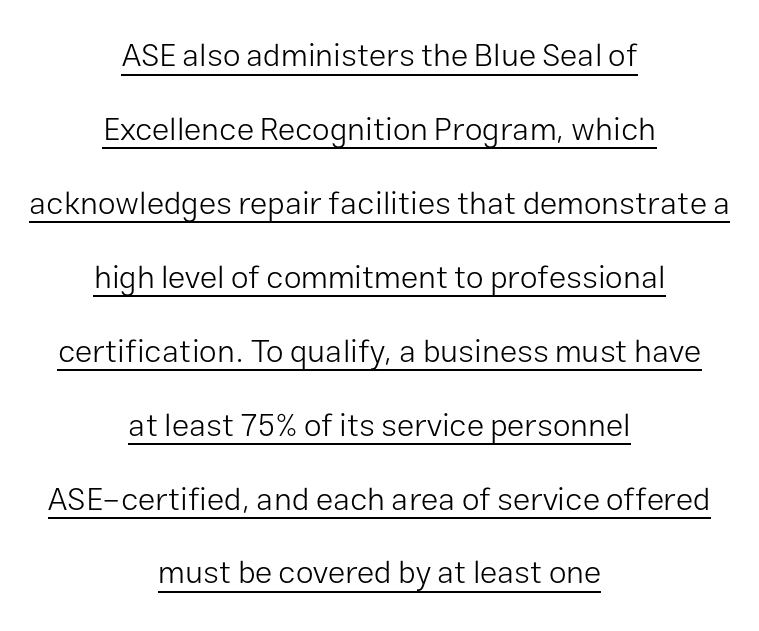
The lines are quadded center. This sample trades compactness for vertical openness between lines. In designer terms, the underline attribute is active on this setting. Letterform terminals end flat and unadorned throughout the passage.
